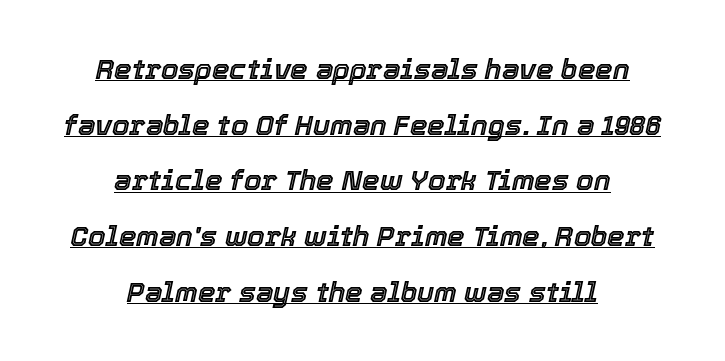
{"italic": "yes", "lean": "right", "slant_degrees": 12, "width": "normal", "x_height": "medium", "monospaced": "no", "underline": "yes", "align": "center", "line_spacing": "loose", "line_spacing_ratio": 1.99, "letter_spacing": "normal", "letter_spacing_em": 0.0, "glyph_px": 28}
